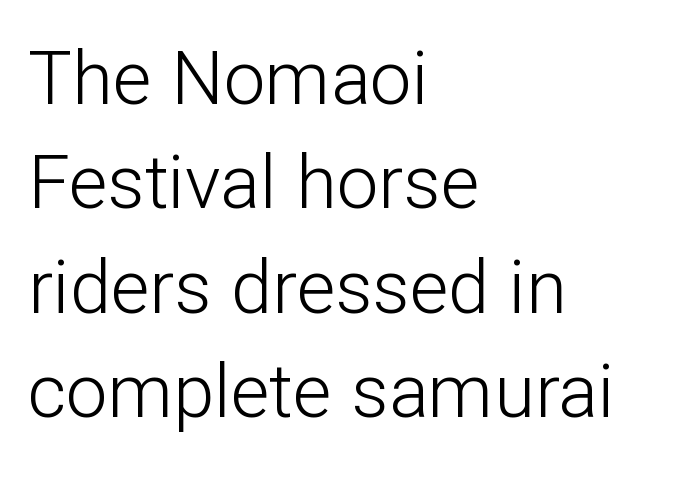
The image shows 74 px light sans-serif type, upright; set left-aligned, normal line spacing (1.41x), normal letter spacing, not underlined; low stroke contrast and a medium x-height.
